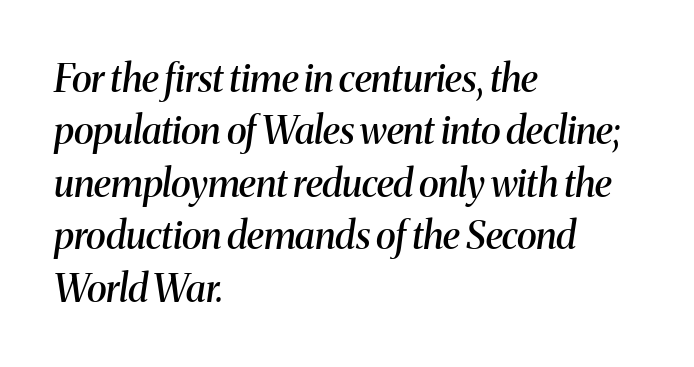
Successive baselines arrive at the customary interval. Lines of text with bare space underneath. You could call the tracking neutral — neither tight nor loose. How heavy is the stroke? Medium-heavy — a semibold, shy of bold. The rendering shows small feet on the letterforms — a serif design.
